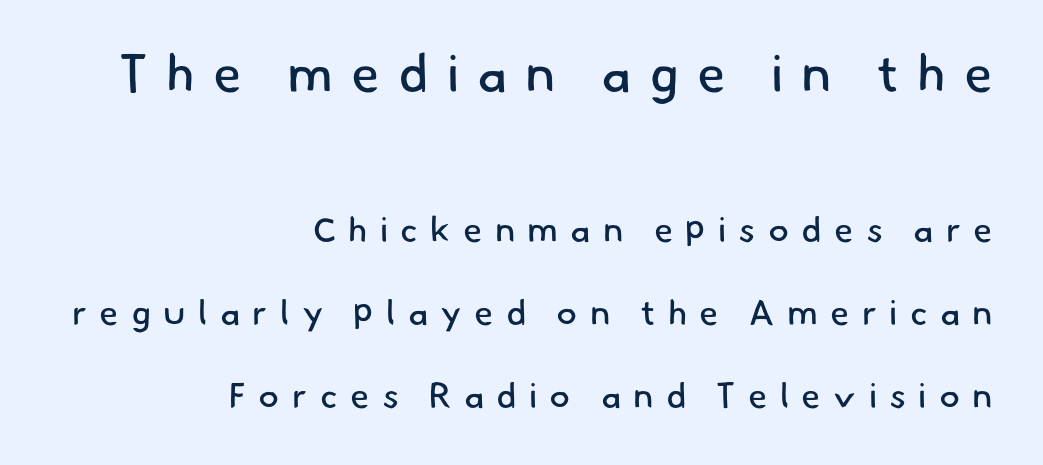
{"serif": "no", "bold": "no", "weight": "regular", "width": "normal", "stroke_contrast": "low", "x_height": "small", "monospaced": "no", "underline": "no", "align": "right", "line_spacing": "loose", "line_spacing_ratio": 2.36, "letter_spacing": "wide", "letter_spacing_em": 0.35, "larger_block": "first", "size_ratio": 1.49, "glyph_px": 52}
